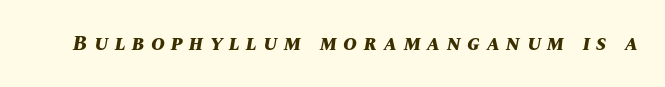
Stroke thickness is high; the sample reads as a true bold. Short note: letters widely spaced. The specimen reads as italic at a glance. A clean baseline with only descenders dipping below it.
